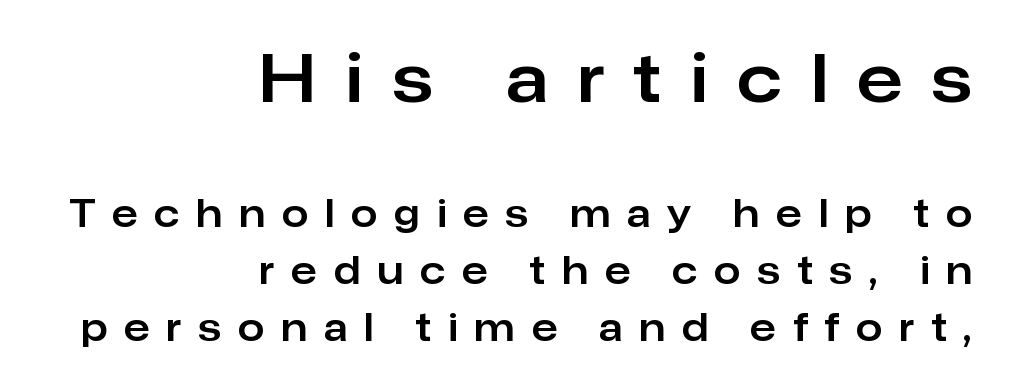
Q: Is the text italic (slanted)? A: No, it is upright.
Q: Is the typeface a serif or a sans-serif typeface? A: Sans-serif.
Q: Is the text underlined? A: No.
Q: How is the paragraph aligned? A: Right-aligned.
Q: Is the spacing between letters normal or unusually wide? A: Unusually wide.
Q: Is the spacing between lines tight, normal or loose? A: Normal.
Q: Which block of text is set in a larger size, the first (top) or the second (bottom)? A: The first (top) one.
Q: Width (condensed, normal, or wide)? A: Normal.
Q: Stroke contrast? A: Low.
Q: x-height? A: Medium.
Q: Monospaced? A: No.
